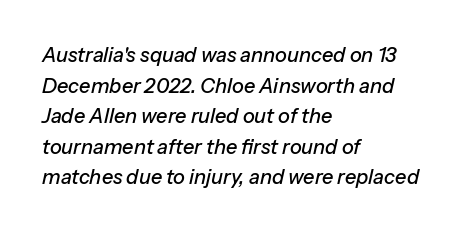
The letters sit at their default tracking, neither squeezed nor spread. Notice how the passage keeps a crisp vertical edge on the left only. Every character sits at an angle, as italics do. The designer left line spacing at the default. Descender tails drop into unmarked territory.
